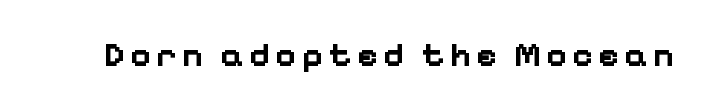
Unlike a traditional serif, this face leaves its strokes unadorned. This sample uses an upright cut, with every glyph sitting square on the baseline. A bare baseline throughout the passage. Do the characters align in a grid? No, the font is proportional. Bold? Absolutely — the strokes are thick and heavy.
